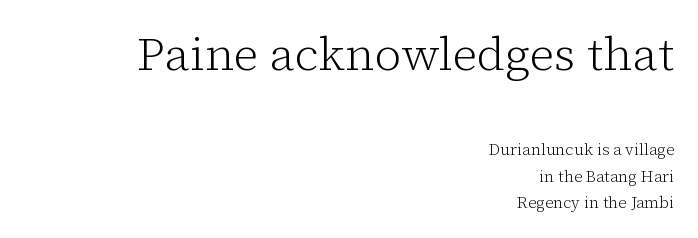
Visually the block forms a straight wall on the right and a jagged coastline on the left. The face used here is seriffed, in the tradition of book romans. Vertical spacing — default. A roman cut, with each character standing at attention. The more generous point size was reserved for the upper chunk. The letters sit at their default tracking, neither squeezed nor spread.
